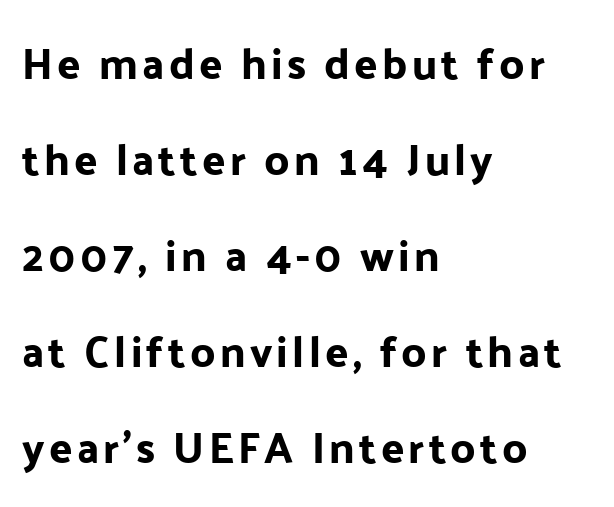
The letters advance in unequal steps, a hallmark of proportional type. Grotesque or geometric, the face here clearly has no serifs. A roman cut, with each character standing at attention. The gap between lines stays unmarked. The typesetter chose a ragged-right arrangement here. Loosely led — the rows are spread out.
